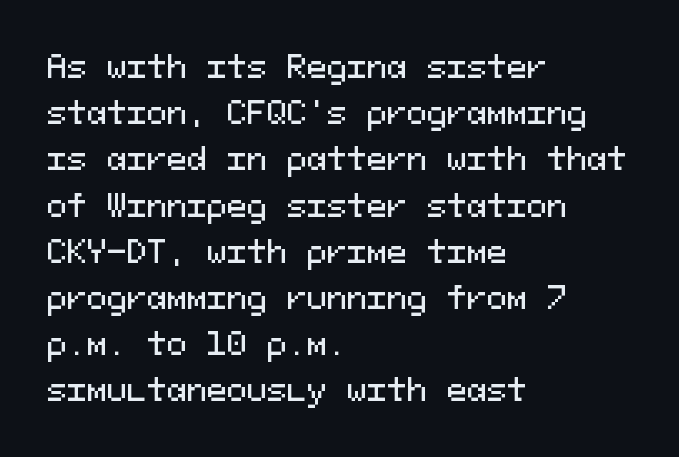
The passage shown is typed in a monospace face where columns stay perfectly aligned. You could call the tracking neutral — neither tight nor loose. The glyphs are unaccompanied by any horizontal stroke below them. The paragraph shown leans on its left margin.
